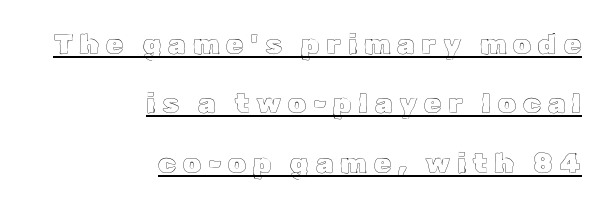
Q: Is the text italic (slanted)? A: No, it is upright.
Q: Is the text underlined? A: Yes.
Q: How is the paragraph aligned? A: Right-aligned.
Q: Is the spacing between letters normal or unusually wide? A: Unusually wide.
Q: Is the spacing between lines tight, normal or loose? A: Loose.
Q: Width (condensed, normal, or wide)? A: Normal.
Q: x-height? A: Medium.
Q: Monospaced? A: No.
